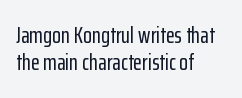
Q: Is the text italic (slanted)? A: No, it is upright.
Q: Is the text underlined? A: No.
Q: How is the paragraph aligned? A: Left-aligned.
Q: Is the spacing between letters normal or unusually wide? A: Normal.
